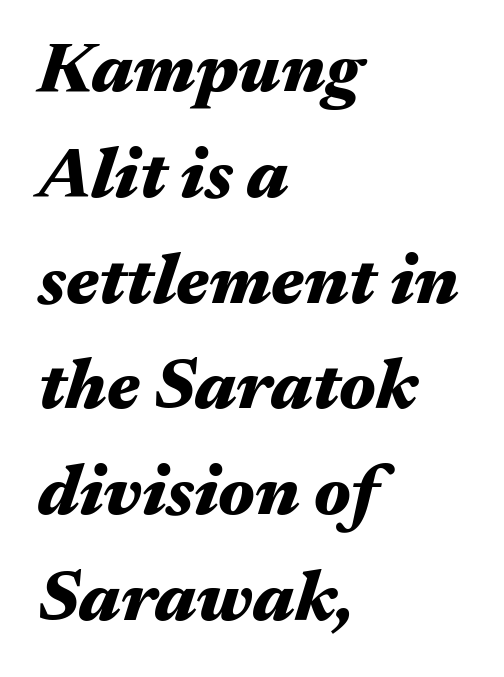
{"italic": "yes", "lean": "right", "slant_degrees": 17, "bold": "yes", "weight": "heavy", "width": "wide", "stroke_contrast": "medium", "x_height": "medium", "monospaced": "no", "underline": "no", "align": "left", "line_spacing": "normal", "line_spacing_ratio": 1.49, "letter_spacing": "normal", "letter_spacing_em": 0.0, "glyph_px": 71}
